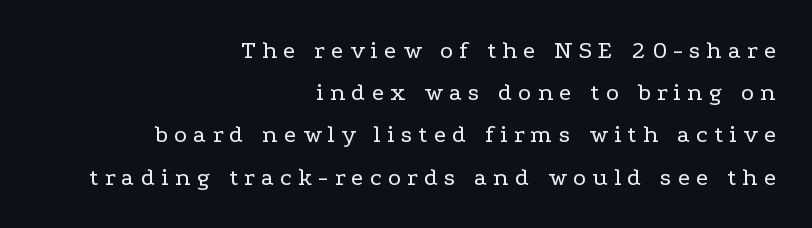
{"italic": "no", "bold": "no", "underline": "no", "align": "right", "line_spacing": "normal", "line_spacing_ratio": 1.69, "letter_spacing": "wide", "letter_spacing_em": 0.25, "glyph_px": 25}
